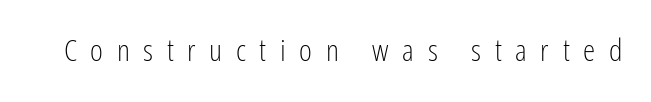
{"serif": "no", "italic": "no", "bold": "no", "weight": "light", "width": "condensed", "stroke_contrast": "low", "x_height": "medium", "monospaced": "no", "underline": "no", "letter_spacing": "wide", "letter_spacing_em": 0.44, "glyph_px": 31}
